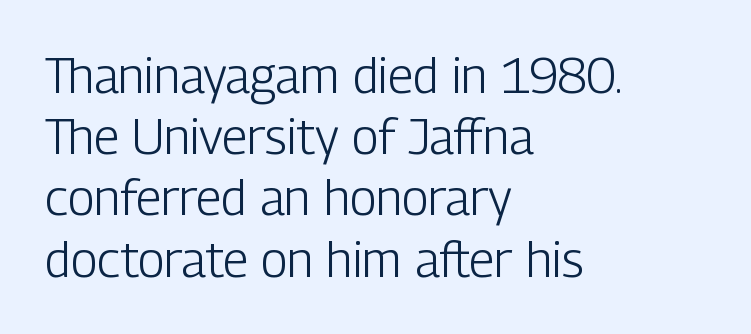
The image shows 49 px light, condensed sans-serif type, upright; set left-aligned, normal line spacing (1.25x), normal letter spacing, not underlined; low stroke contrast and a medium x-height.
